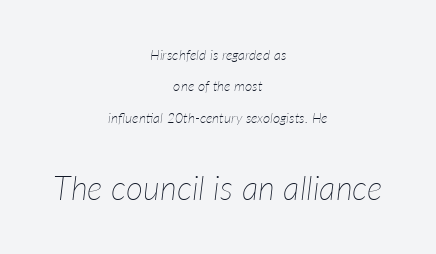
The image shows 33 px thin type, italic (leaning right); set centered, loose line spacing (2.25x), normal letter spacing, not underlined; the second (bottom) block is 2.36x larger; low stroke contrast and a medium x-height.
